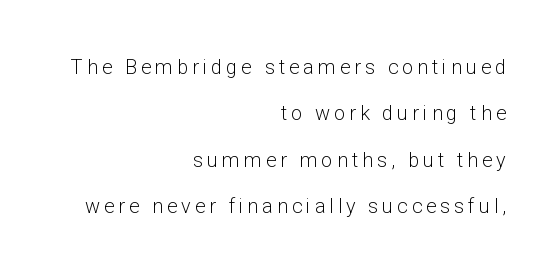
Q: Is the text bold? A: No.
Q: Is the text italic (slanted)? A: No, it is upright.
Q: Is the text underlined? A: No.
Q: How is the paragraph aligned? A: Right-aligned.
Q: Is the spacing between letters normal or unusually wide? A: Unusually wide.
Q: Is the spacing between lines tight, normal or loose? A: Loose.
